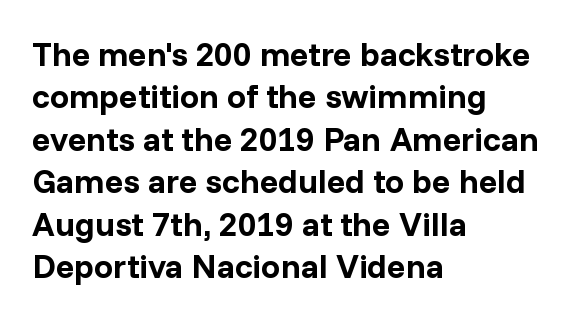
Q: Is the text bold? A: Yes.
Q: Is the text italic (slanted)? A: No, it is upright.
Q: Is the typeface a serif or a sans-serif typeface? A: Sans-serif.
Q: Is the text underlined? A: No.
Q: How is the paragraph aligned? A: Left-aligned.
Q: Is the spacing between letters normal or unusually wide? A: Normal.
Q: Is the spacing between lines tight, normal or loose? A: Normal.
Q: Width (condensed, normal, or wide)? A: Normal.
Q: Stroke contrast? A: Low.
Q: x-height? A: Medium.
Q: Monospaced? A: No.
